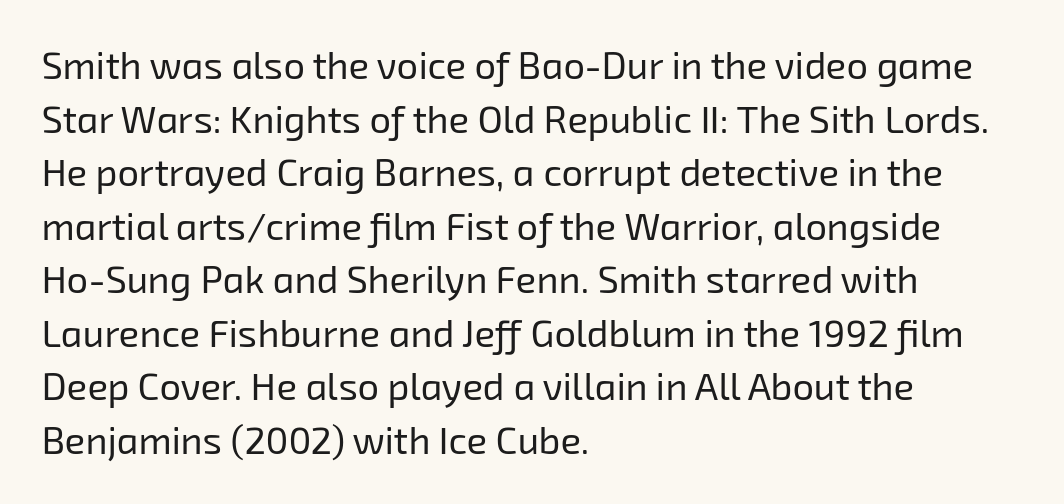
Note: no serifs on the glyphs. The space beneath each line is pristine and unruled. Varying glyph widths throughout — classic text-font behaviour. You could call the tracking neutral — neither tight nor loose. Counters stay open thanks to moderate or lighter strokes.
